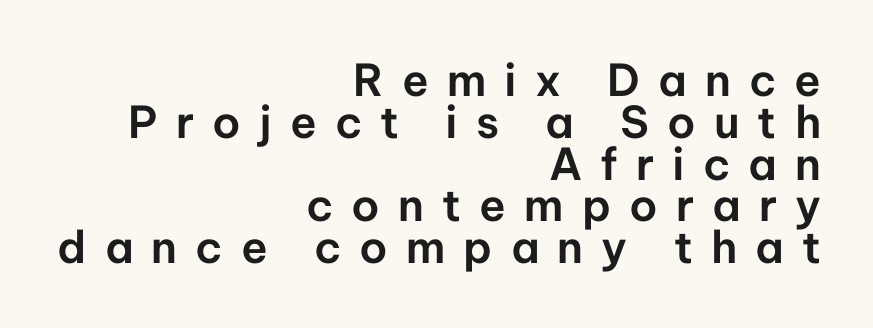
Q: Is the text italic (slanted)? A: No, it is upright.
Q: Is the typeface a serif or a sans-serif typeface? A: Sans-serif.
Q: Is the text underlined? A: No.
Q: How is the paragraph aligned? A: Right-aligned.
Q: Is the spacing between letters normal or unusually wide? A: Unusually wide.
Q: Is the spacing between lines tight, normal or loose? A: Tight.
Q: Width (condensed, normal, or wide)? A: Normal.
Q: Stroke contrast? A: Low.
Q: x-height? A: Medium.
Q: Monospaced? A: No.
